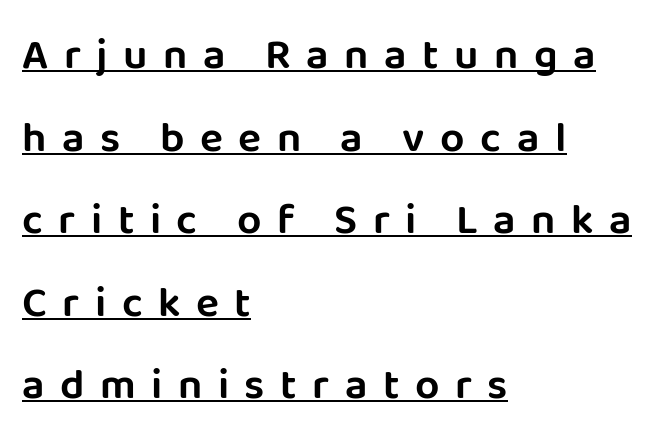
{"serif": "no", "italic": "no", "width": "normal", "stroke_contrast": "low", "x_height": "large", "monospaced": "no", "underline": "yes", "align": "left", "line_spacing": "loose", "line_spacing_ratio": 1.92, "letter_spacing": "wide", "letter_spacing_em": 0.36, "glyph_px": 43}
